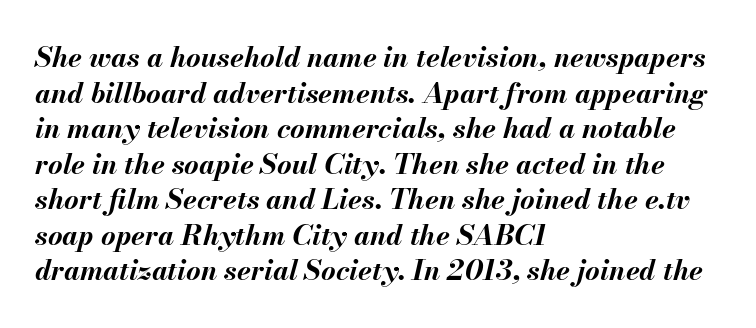
The image shows 28 px bold type, italic (leaning right); set left-aligned, normal line spacing (1.27x), normal letter spacing, not underlined; medium stroke contrast and a small x-height.
